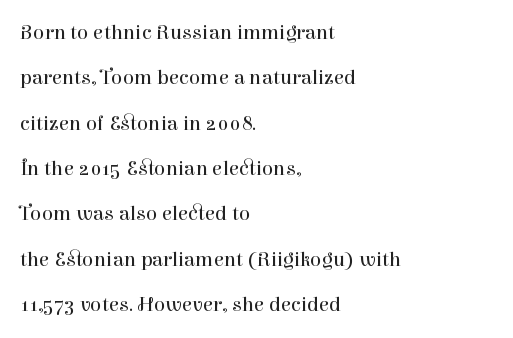
Heft: none added — not bold. Successive baselines arrive slowly, with a big drop between each. In terms of posture, this sample is upright. The rendering keeps characters at their native spacing. Left-aligned paragraph, ragged on the right.
